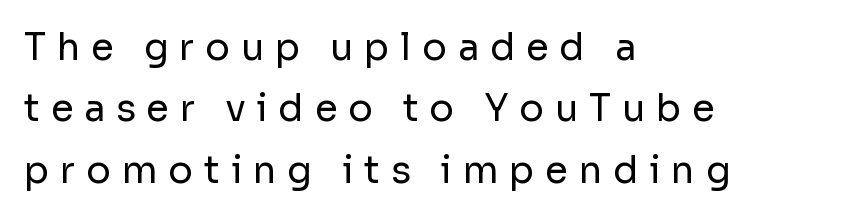
Q: Is the text bold? A: No.
Q: Is the text italic (slanted)? A: No, it is upright.
Q: Is the typeface a serif or a sans-serif typeface? A: Sans-serif.
Q: Is the text underlined? A: No.
Q: How is the paragraph aligned? A: Left-aligned.
Q: Is the spacing between letters normal or unusually wide? A: Unusually wide.
Q: Is the spacing between lines tight, normal or loose? A: Normal.
Q: Width (condensed, normal, or wide)? A: Normal.
Q: Stroke contrast? A: Low.
Q: x-height? A: Medium.
Q: Monospaced? A: No.
